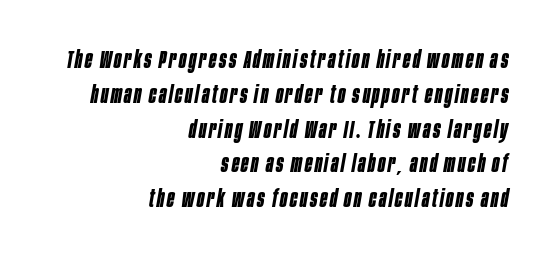
The image shows 24 px bold type, italic (leaning right); set right-aligned, normal line spacing (1.45x), not underlined.
